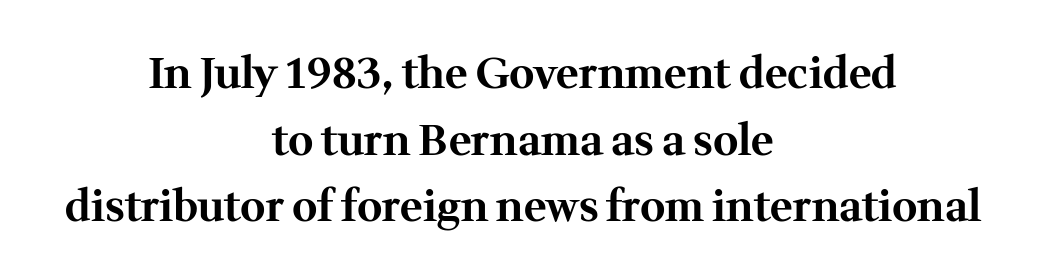
Q: Is the text bold? A: Yes.
Q: Is the text italic (slanted)? A: No, it is upright.
Q: Is the typeface a serif or a sans-serif typeface? A: Serif.
Q: Is the text underlined? A: No.
Q: How is the paragraph aligned? A: Centered.
Q: Is the spacing between letters normal or unusually wide? A: Normal.
Q: Is the spacing between lines tight, normal or loose? A: Normal.
Q: Width (condensed, normal, or wide)? A: Normal.
Q: Stroke contrast? A: Medium.
Q: x-height? A: Medium.
Q: Monospaced? A: No.
